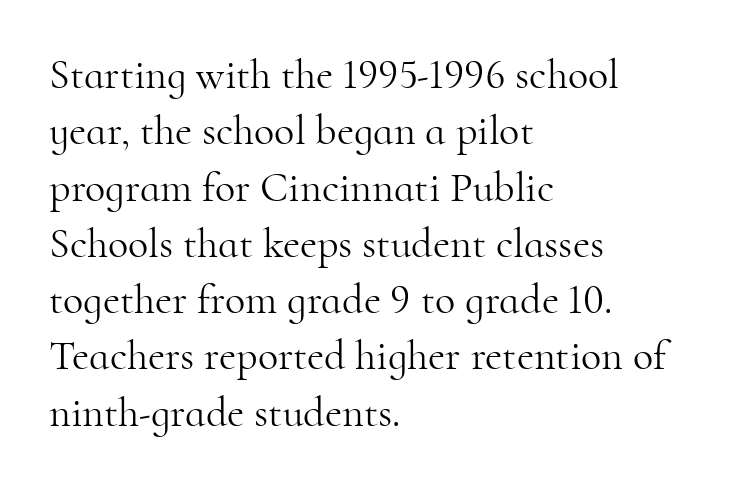
What's the leading like? Ordinary, nothing unusual. The strokes are not fattened; the text isn't bold. The face used here is seriffed, in the tradition of book romans. The rendering anchors every line to the left-hand side. You could call the tracking neutral — neither tight nor loose. The type sits square on the baseline with zero lean.
